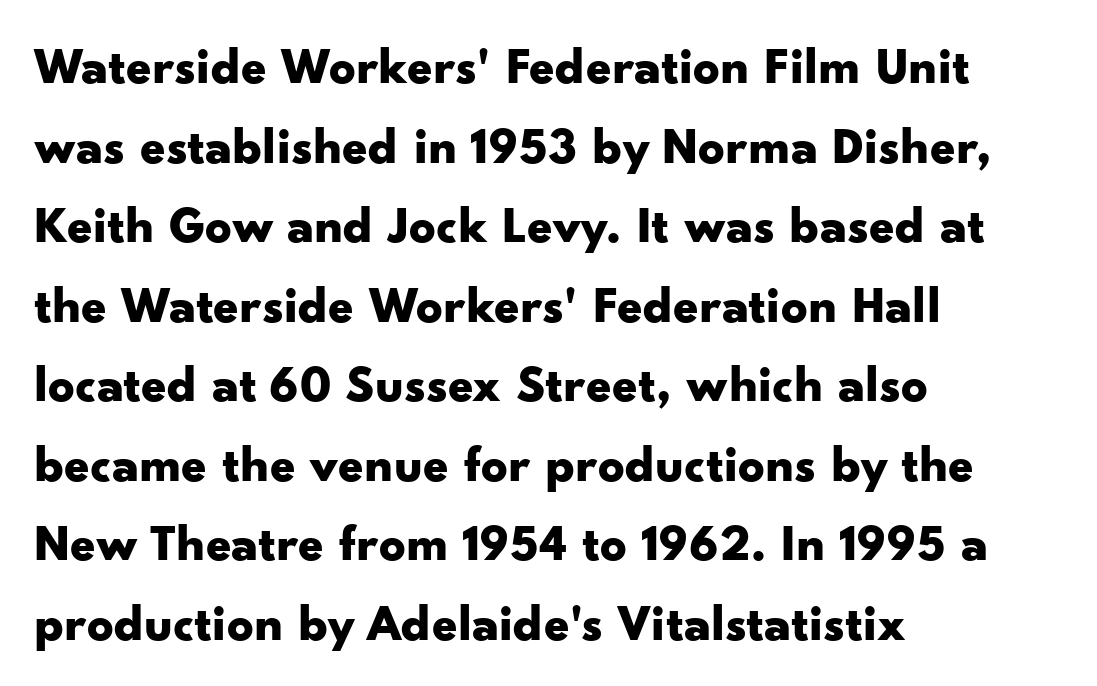
Q: Is the text bold? A: Yes.
Q: Is the text italic (slanted)? A: No, it is upright.
Q: Is the typeface a serif or a sans-serif typeface? A: Sans-serif.
Q: Is the text underlined? A: No.
Q: How is the paragraph aligned? A: Left-aligned.
Q: Is the spacing between letters normal or unusually wide? A: Normal.
Q: Is the spacing between lines tight, normal or loose? A: Normal.
Q: Width (condensed, normal, or wide)? A: Wide.
Q: Stroke contrast? A: Low.
Q: x-height? A: Small.
Q: Monospaced? A: No.
